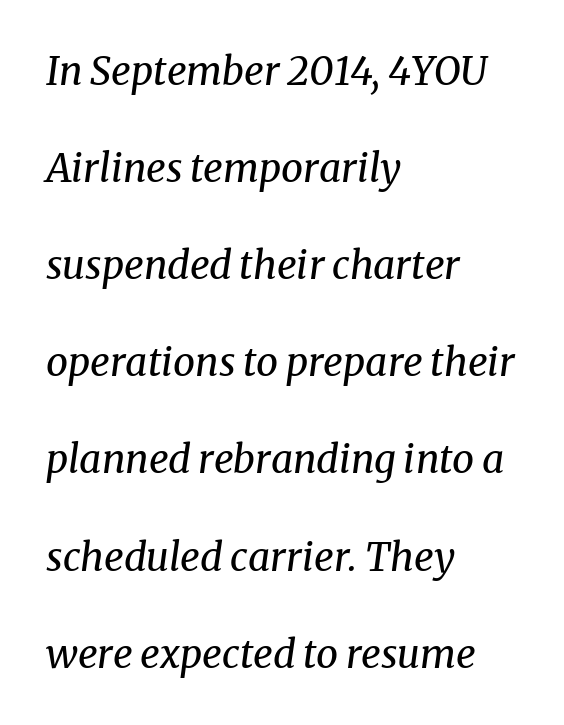
{"serif": "yes", "italic": "yes", "lean": "right", "slant_degrees": 8, "bold": "no", "weight": "regular", "width": "normal", "stroke_contrast": "medium", "x_height": "medium", "monospaced": "no", "underline": "no", "align": "left", "line_spacing": "loose", "line_spacing_ratio": 2.49, "letter_spacing": "normal", "letter_spacing_em": 0.0, "glyph_px": 39}
